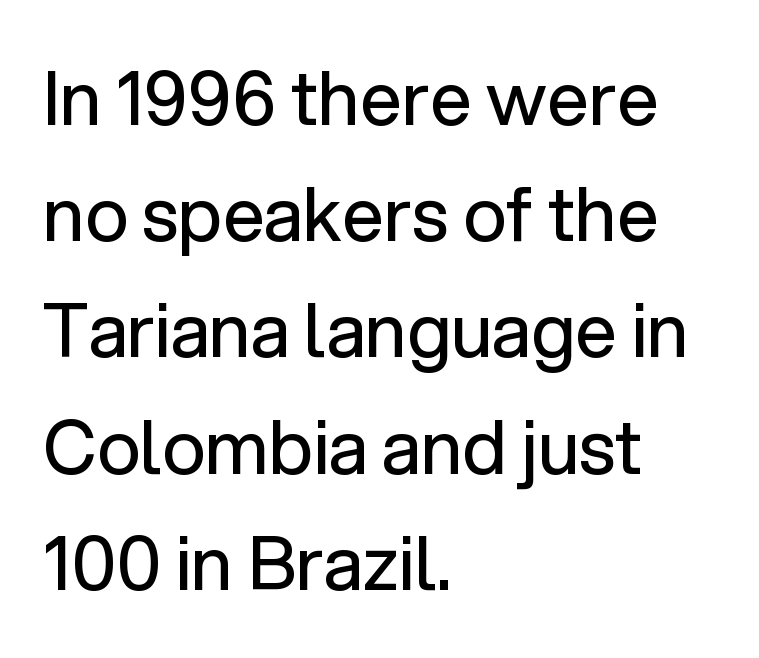
{"serif": "no", "italic": "no", "bold": "no", "weight": "regular", "width": "normal", "stroke_contrast": "low", "x_height": "medium", "monospaced": "no", "underline": "no", "align": "left", "line_spacing": "normal", "line_spacing_ratio": 1.57, "letter_spacing": "normal", "letter_spacing_em": 0.0, "glyph_px": 74}
